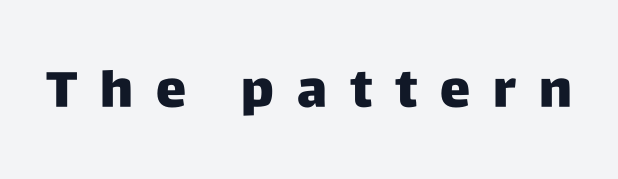
Q: Is the text italic (slanted)? A: No, it is upright.
Q: Is the typeface a serif or a sans-serif typeface? A: Sans-serif.
Q: Is the text underlined? A: No.
Q: Is the spacing between letters normal or unusually wide? A: Unusually wide.
Q: Width (condensed, normal, or wide)? A: Normal.
Q: Stroke contrast? A: Low.
Q: x-height? A: Large.
Q: Monospaced? A: No.
